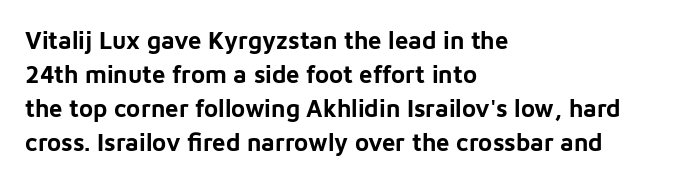
The image shows 24 px bold type, upright; set left-aligned, normal line spacing (1.42x), normal letter spacing, not underlined.
